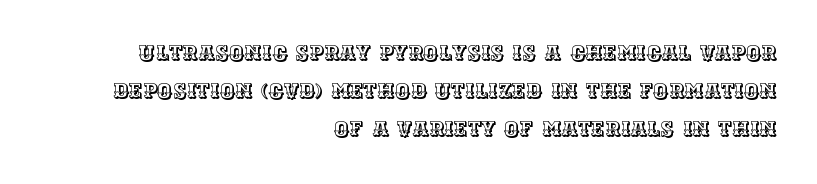
A typesetter would mark this as roman, not italic. Descenders hang freely into open space. Typeset ragged left — the right edge is the straight one. The gaps between neighbouring characters are ordinary and unremarkable.
